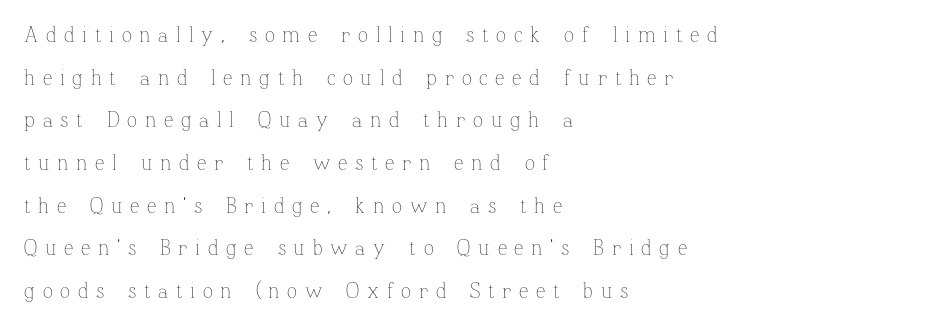
Q: Is the text bold? A: No.
Q: Is the text italic (slanted)? A: No, it is upright.
Q: Is the text underlined? A: No.
Q: How is the paragraph aligned? A: Left-aligned.
Q: Is the spacing between letters normal or unusually wide? A: Unusually wide.
Q: Is the spacing between lines tight, normal or loose? A: Loose.
